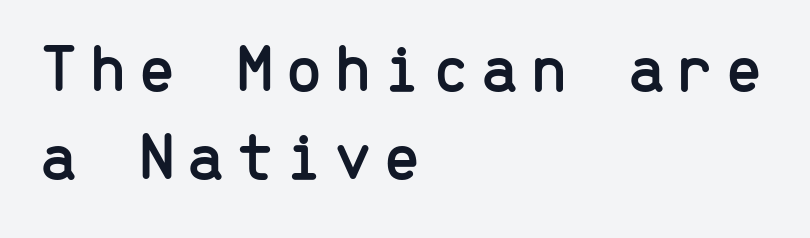
{"serif": "no", "italic": "no", "width": "normal", "stroke_contrast": "low", "x_height": "medium", "monospaced": "yes", "underline": "no", "align": "left", "line_spacing": "normal", "line_spacing_ratio": 1.3, "glyph_px": 68}
